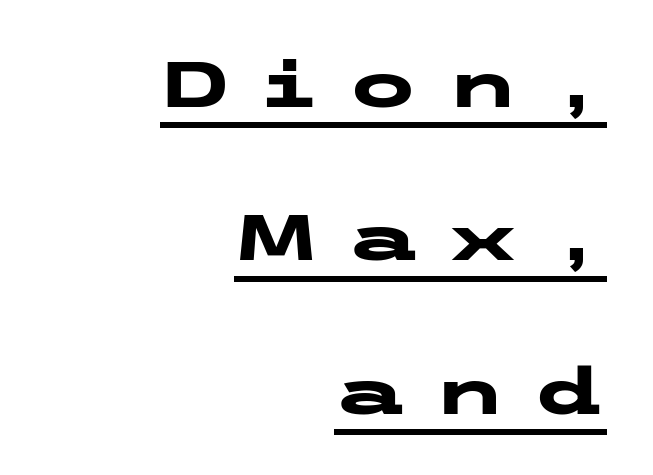
Airy leading. The typesetter has applied underlining to the passage shown. Casual observation: everything's shoved over to the right. Does the lettering tilt? It doesn't — this is upright. This rendering widens character spacing well past its baseline value. As a designer I'd log this as weight 700, bold.
